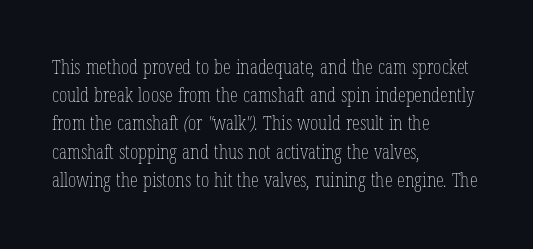
{"bold": "no", "underline": "no", "align": "left", "line_spacing": "normal", "line_spacing_ratio": 1.41, "letter_spacing": "normal", "letter_spacing_em": 0.0, "glyph_px": 20}
